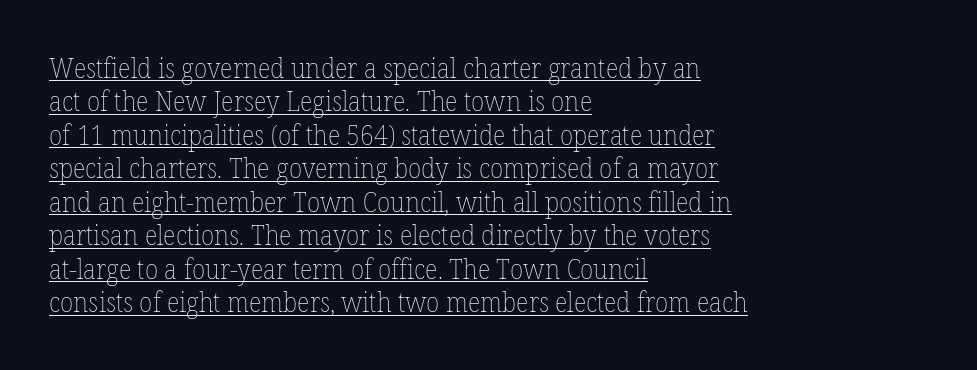
The image shows 27 px text type, upright; set left-aligned, line spacing 1.24x, normal letter spacing, underlined.
